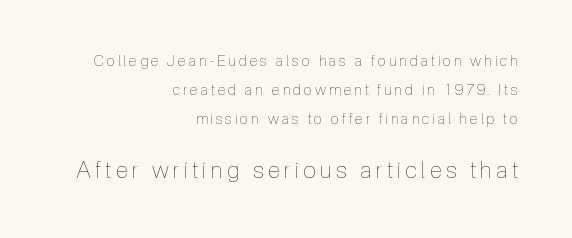
In this sample the second text group is rendered at the bigger scale. All the whitespace from short lines collects on the left. Each row of text sits above clean, open space. Is there any slant? The stems are plumb. Ink coverage per letter is moderate at most.
